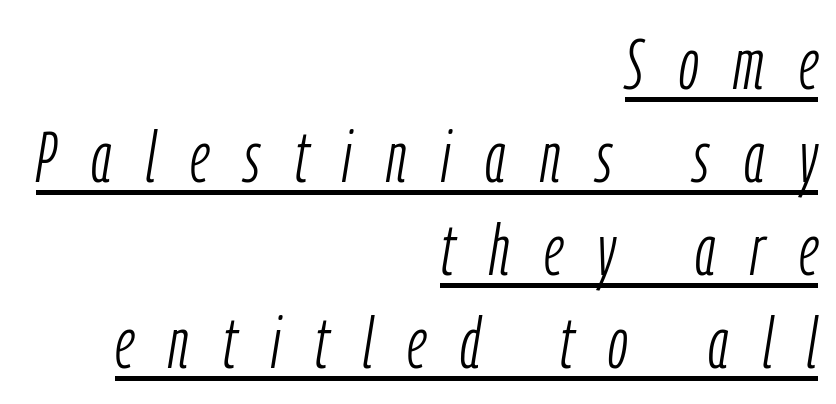
The image shows 72 px light, condensed type, italic (leaning right); set right-aligned, normal line spacing (1.29x), unusually wide letter spacing (+0.48 em), underlined; low stroke contrast and a medium x-height.
